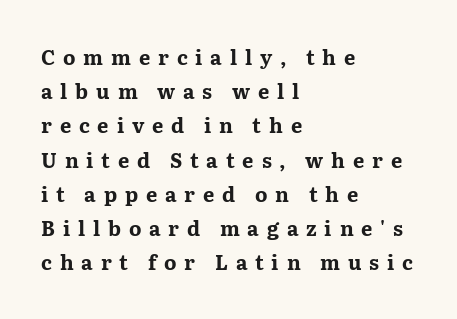
The image shows 20 px bold type, upright; set left-aligned, line spacing 1.71x, unusually wide letter spacing (+0.39 em), not underlined.
